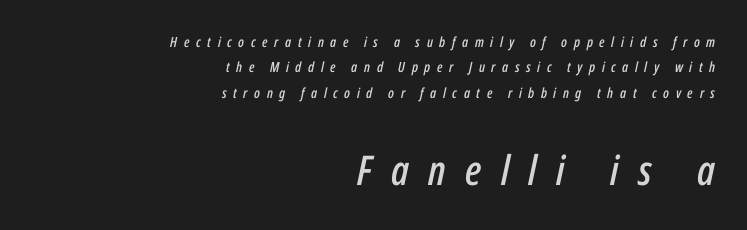
{"italic": "yes", "lean": "right", "slant_degrees": 12, "width": "condensed", "stroke_contrast": "low", "x_height": "medium", "monospaced": "no", "underline": "no", "align": "right", "line_spacing_ratio": 1.81, "letter_spacing": "wide", "letter_spacing_em": 0.47, "larger_block": "second", "size_ratio": 2.93, "glyph_px": 41}
